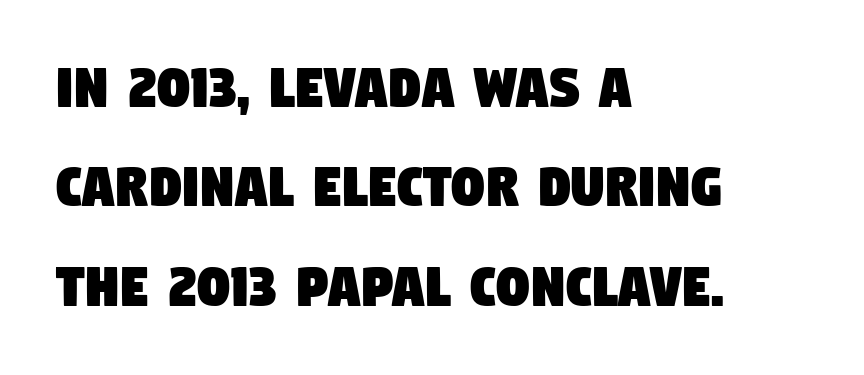
Q: Is the typeface a serif or a sans-serif typeface? A: Sans-serif.
Q: Is the text underlined? A: No.
Q: How is the paragraph aligned? A: Left-aligned.
Q: Is the spacing between letters normal or unusually wide? A: Normal.
Q: Is the spacing between lines tight, normal or loose? A: Normal.
Q: Width (condensed, normal, or wide)? A: Condensed.
Q: Stroke contrast? A: Low.
Q: x-height? A: Large.
Q: Monospaced? A: No.
